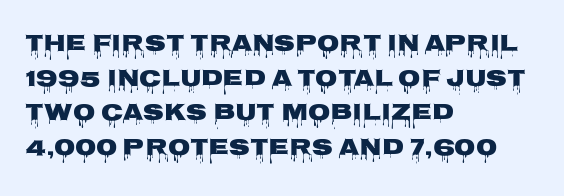
Students, observe: this is what conventionally led text looks like. Has an underline been added? It has not. Words appear dense and cohesive because spacing is normal. If you drew a ruler down the left edge, every line would touch it.
